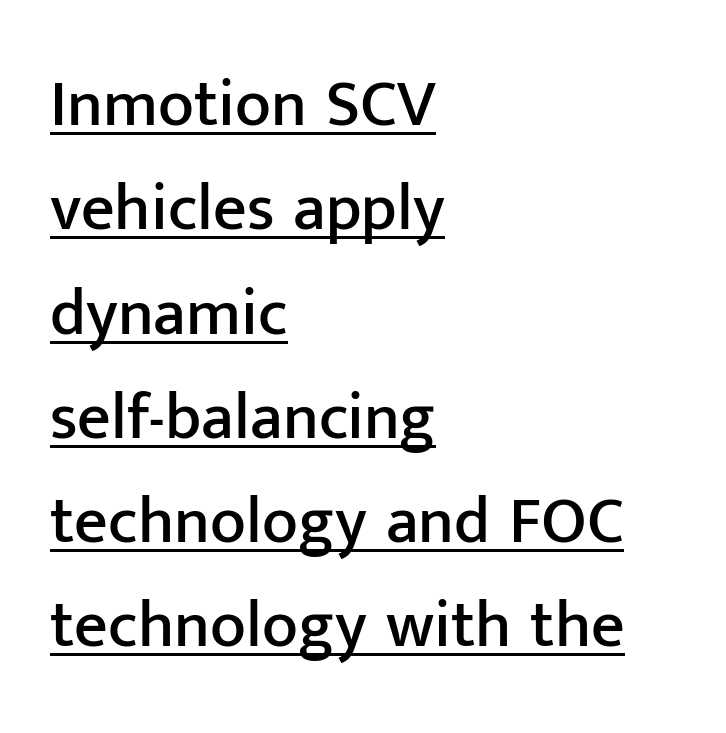
Observe the ordinary spacing: letters are neighbours, not strangers. The typography opts for an upright posture over an oblique one. The rag falls on the right side of this text block. Looks like regular typesetting: each glyph gets only the width it needs. Underlined type.
